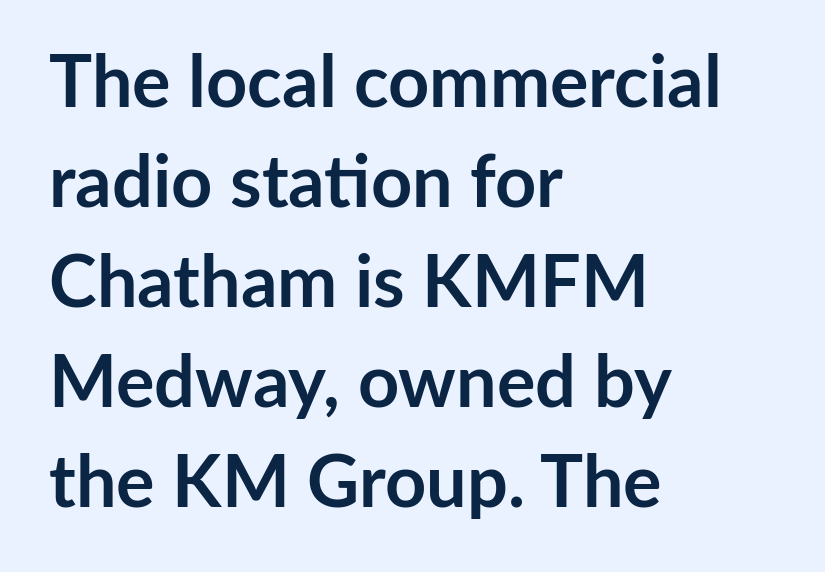
These words are printed bold, with thick strokes throughout. Unlike italic type, these characters show no tilt at all. Here the designer chose a conventional face with non-uniform glyph widths. The type is set solid horizontally, with unmodified tracking. Type without underlining. Caption: multi-line text, flush left, ragged right.
